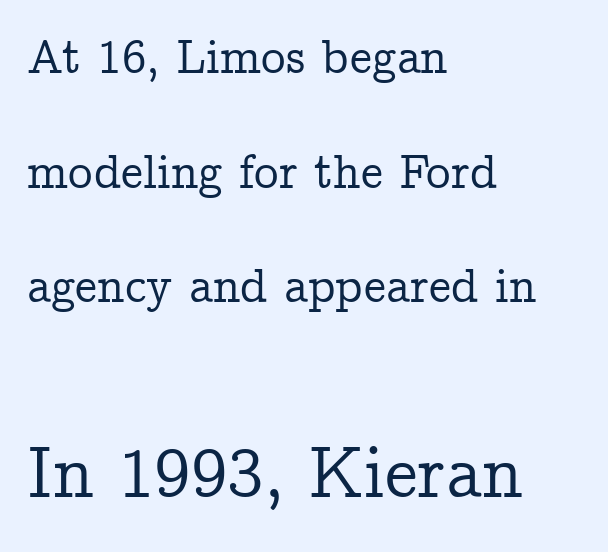
The image shows 73 px serif type, upright; set left-aligned, loose line spacing (2.34x), normal letter spacing, not underlined; the second (bottom) block is 1.49x larger; low stroke contrast and a medium x-height.
